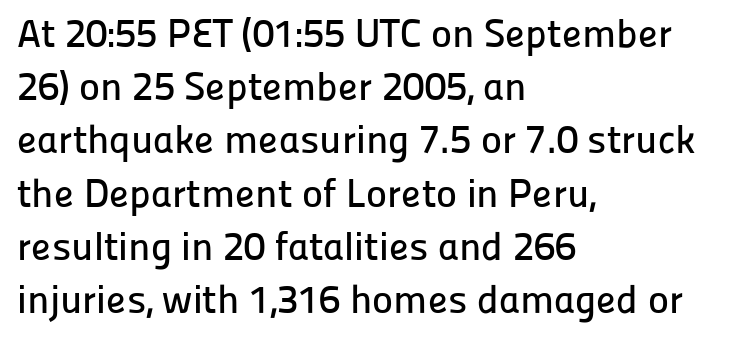
Words appear dense and cohesive because spacing is normal. Beneath every word, the page is bare. This is the regular roman posture of the typeface. A student would call this left alignment; a typographer would say flush left, rag right. Note: no serifs on the glyphs. Varying glyph widths throughout — classic text-font behaviour.
